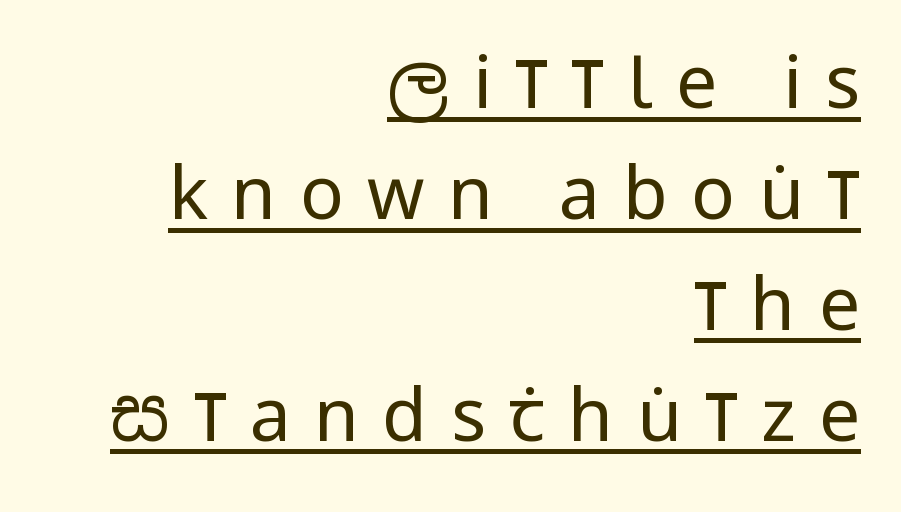
The image shows 73 px regular-weight, condensed sans-serif type, upright; set right-aligned, normal line spacing (1.52x), unusually wide letter spacing (+0.32 em), underlined; low stroke contrast and a large x-height.
